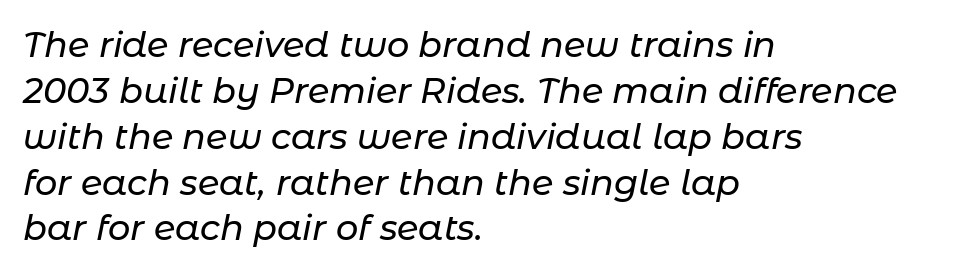
Q: Is the text italic (slanted)? A: Yes, it leans right by about 11 degrees.
Q: Is the text underlined? A: No.
Q: How is the paragraph aligned? A: Left-aligned.
Q: Is the spacing between letters normal or unusually wide? A: Normal.
Q: Is the spacing between lines tight, normal or loose? A: Normal.
Q: Width (condensed, normal, or wide)? A: Normal.
Q: Stroke contrast? A: Low.
Q: x-height? A: Medium.
Q: Monospaced? A: No.
